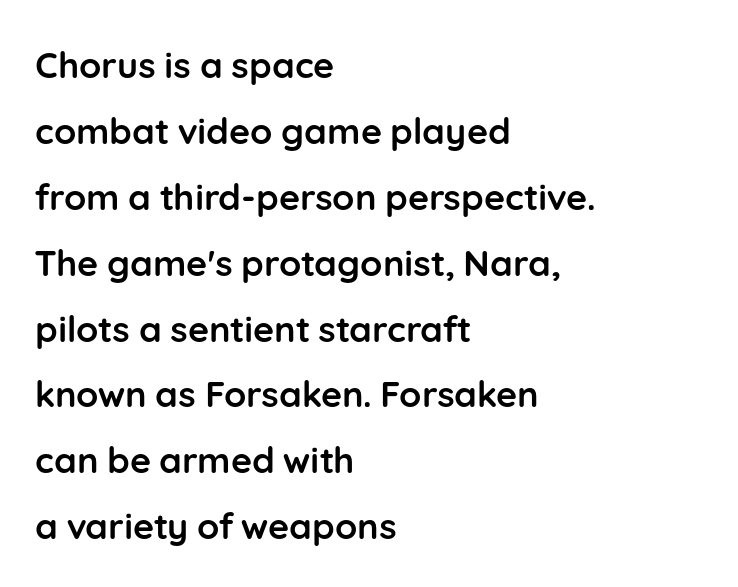
{"serif": "no", "italic": "no", "bold": "yes", "weight": "semibold", "width": "normal", "stroke_contrast": "low", "x_height": "medium", "monospaced": "no", "underline": "no", "align": "left", "line_spacing_ratio": 1.83, "letter_spacing": "normal", "letter_spacing_em": 0.0, "glyph_px": 36}
